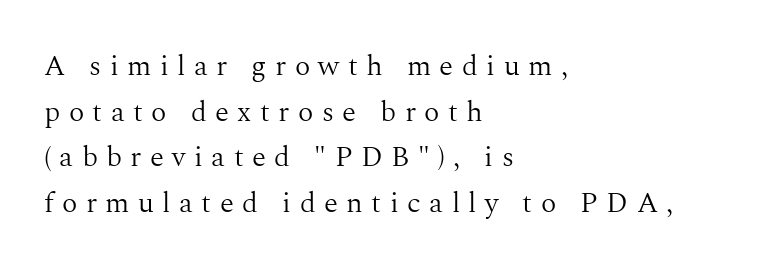
Q: Is the text bold? A: No.
Q: Is the text italic (slanted)? A: No, it is upright.
Q: Is the typeface a serif or a sans-serif typeface? A: Serif.
Q: Is the text underlined? A: No.
Q: How is the paragraph aligned? A: Left-aligned.
Q: Is the spacing between letters normal or unusually wide? A: Unusually wide.
Q: Is the spacing between lines tight, normal or loose? A: Normal.
Q: Width (condensed, normal, or wide)? A: Normal.
Q: Stroke contrast? A: Medium.
Q: x-height? A: Medium.
Q: Monospaced? A: No.
